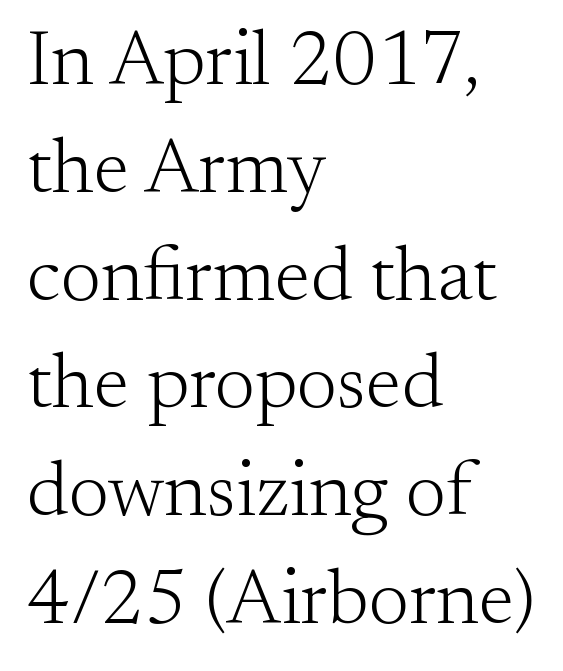
{"serif": "yes", "italic": "no", "bold": "no", "weight": "light", "width": "normal", "stroke_contrast": "medium", "x_height": "small", "monospaced": "no", "underline": "no", "align": "left", "line_spacing": "normal", "line_spacing_ratio": 1.4, "letter_spacing": "normal", "letter_spacing_em": 0.0, "glyph_px": 77}
